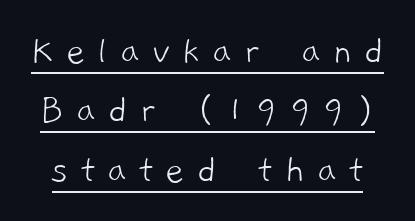
The image shows 41 px light sans-serif type; set normal line spacing (1.45x), unusually wide letter spacing (+0.3 em), underlined; low stroke contrast and a medium x-height.
